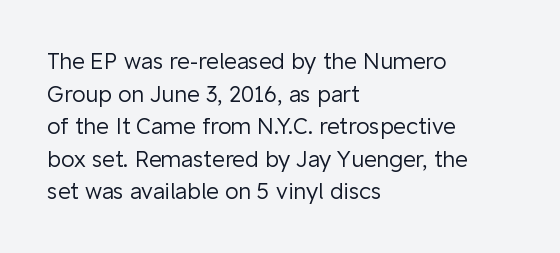
Q: Is the text bold? A: No.
Q: Is the text italic (slanted)? A: No, it is upright.
Q: Is the text underlined? A: No.
Q: How is the paragraph aligned? A: Left-aligned.
Q: Is the spacing between letters normal or unusually wide? A: Normal.
Q: Is the spacing between lines tight, normal or loose? A: Normal.
